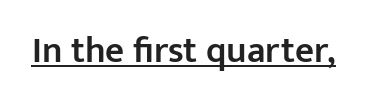
{"serif": "no", "italic": "no", "bold": "semi", "weight": "semibold", "width": "normal", "stroke_contrast": "low", "x_height": "medium", "monospaced": "no", "underline": "yes", "letter_spacing": "normal", "letter_spacing_em": 0.0, "glyph_px": 37}
